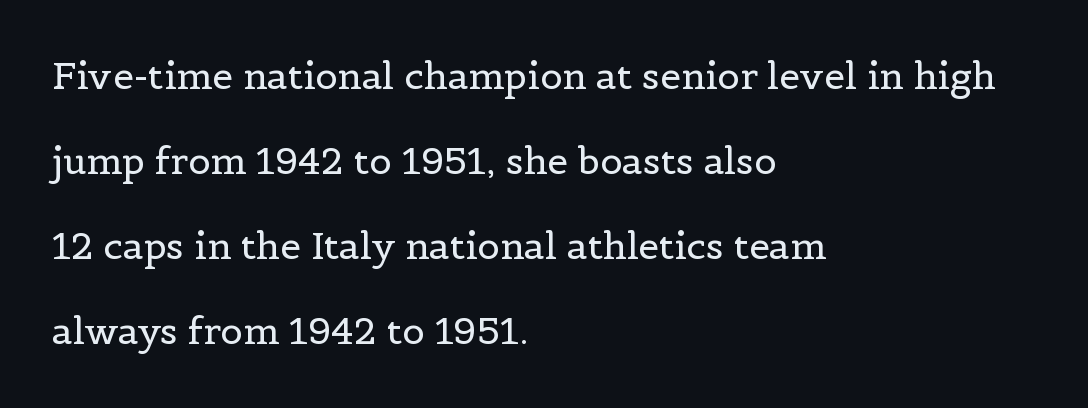
The image shows 37 px regular-weight serif type, upright; set left-aligned, loose line spacing (2.3x), normal letter spacing, not underlined; a medium x-height.
